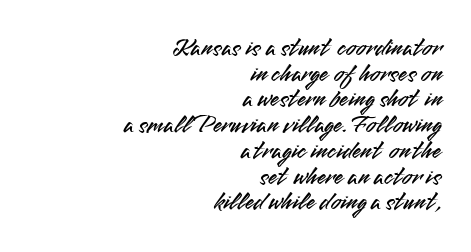
The image shows 26 px text type; set right-aligned, tight line spacing (0.99x), normal letter spacing, not underlined.
